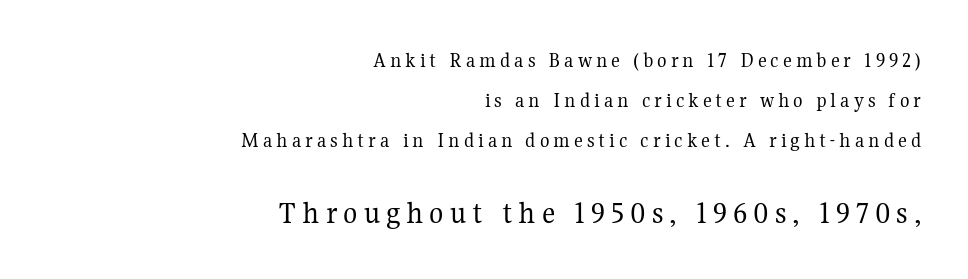
{"serif": "yes", "italic": "no", "bold": "no", "weight": "regular", "width": "normal", "stroke_contrast": "medium", "x_height": "medium", "monospaced": "no", "underline": "no", "align": "right", "line_spacing_ratio": 1.81, "larger_block": "second", "size_ratio": 1.5, "glyph_px": 33}
